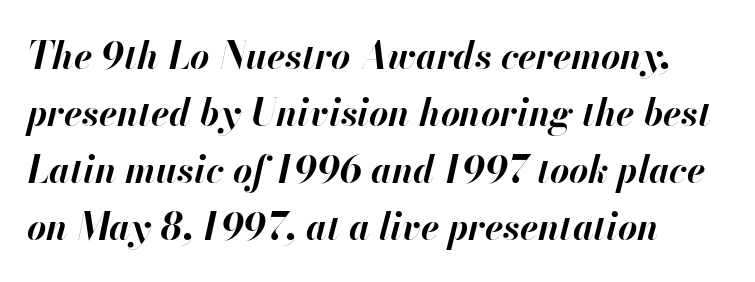
Observe the lean: these are italic letterforms. Anything drawn beneath the words? Only blank space. Does extra space separate the letters? No, they use regular spacing. Bold? Absolutely — the strokes are thick and heavy.
